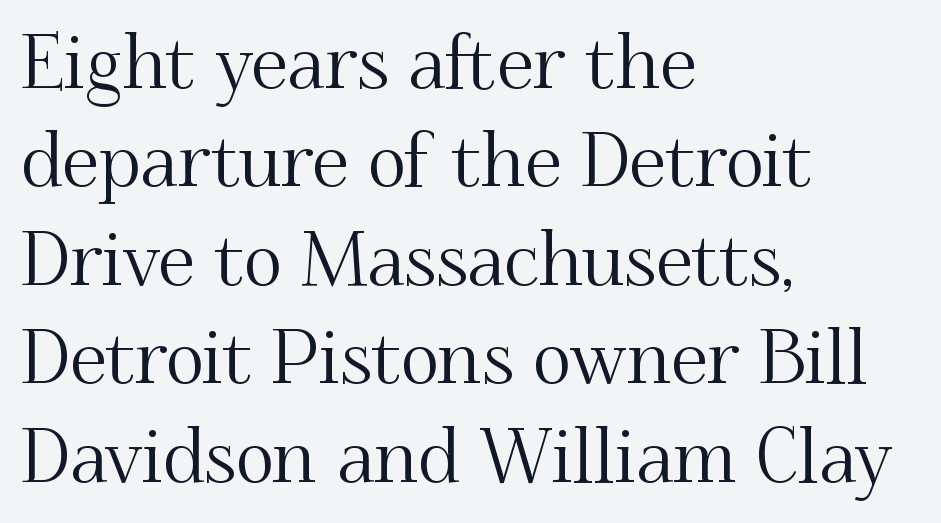
A serif font was chosen for this passage. Unmarked baselines from the first word to the last. Letter spacing: default. A typesetter would call this proportional, since set widths differ per character. No italicization has been applied; the sample stays upright.
